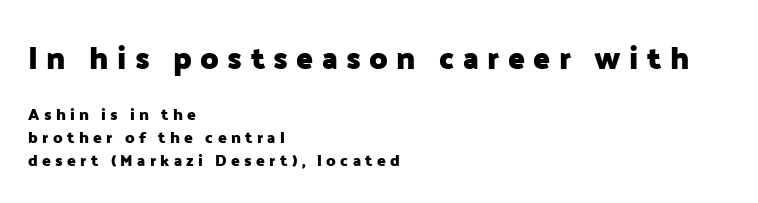
The image shows 31 px heavy sans-serif type, upright; set left-aligned, normal line spacing (1.45x), unusually wide letter spacing (+0.27 em), not underlined; the first (top) block is 1.94x larger; low stroke contrast and a medium x-height.
